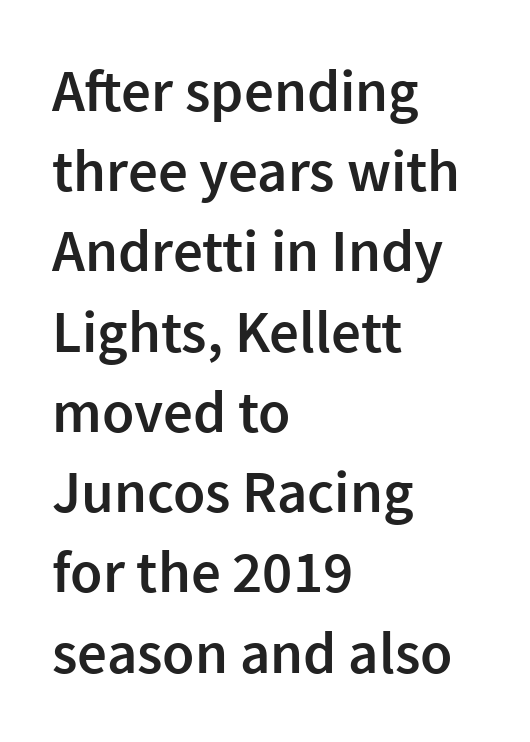
{"serif": "no", "italic": "no", "bold": "semi", "weight": "semibold", "width": "normal", "stroke_contrast": "low", "x_height": "medium", "monospaced": "no", "underline": "no", "align": "left", "line_spacing": "normal", "line_spacing_ratio": 1.36, "letter_spacing": "normal", "letter_spacing_em": 0.0, "glyph_px": 59}
